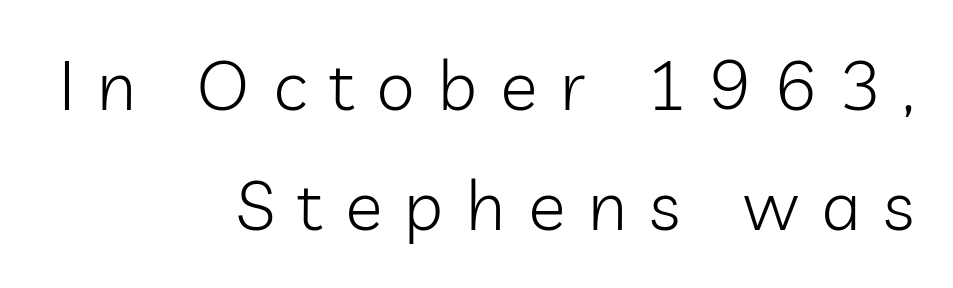
{"serif": "no", "italic": "no", "bold": "no", "weight": "light", "width": "normal", "stroke_contrast": "low", "x_height": "medium", "monospaced": "no", "underline": "no", "align": "right", "line_spacing_ratio": 1.72, "letter_spacing": "wide", "letter_spacing_em": 0.32, "glyph_px": 70}
